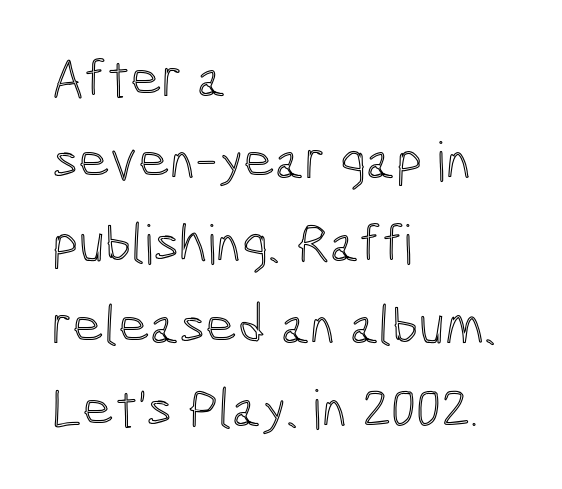
Q: Is the text italic (slanted)? A: No, it is upright.
Q: Is the text underlined? A: No.
Q: How is the paragraph aligned? A: Left-aligned.
Q: Is the spacing between letters normal or unusually wide? A: Normal.
Q: Is the spacing between lines tight, normal or loose? A: Normal.
Q: Width (condensed, normal, or wide)? A: Condensed.
Q: x-height? A: Medium.
Q: Monospaced? A: No.
